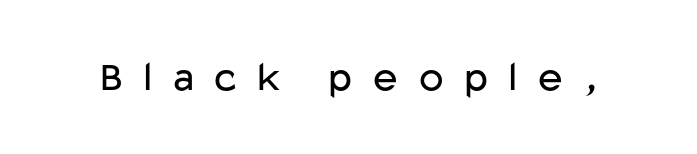
{"serif": "no", "italic": "no", "bold": "no", "weight": "regular", "width": "wide", "stroke_contrast": "low", "x_height": "medium", "monospaced": "no", "underline": "no", "letter_spacing": "wide", "letter_spacing_em": 0.31, "glyph_px": 43}
